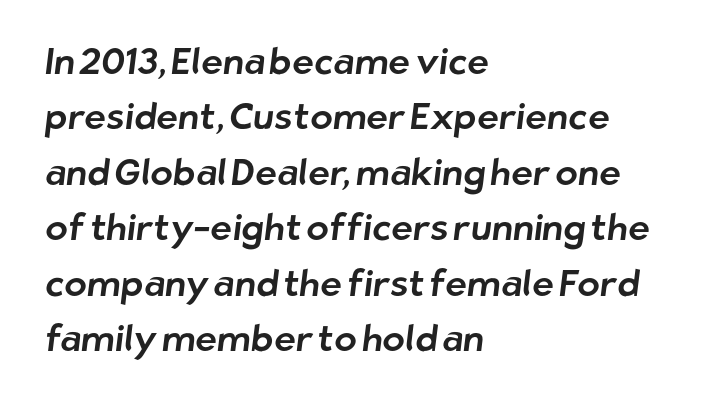
The image shows 37 px sans-serif type; set left-aligned, normal line spacing (1.5x), normal letter spacing, not underlined; low stroke contrast and a medium x-height.
